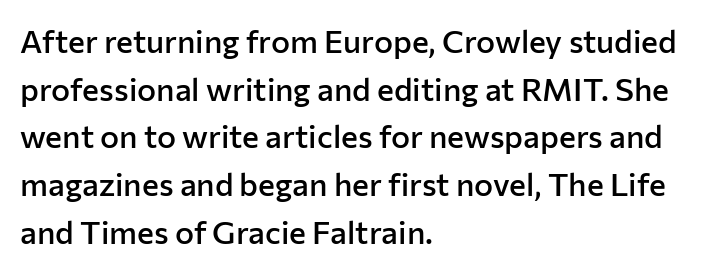
Q: Is the text bold? A: Semi-bold.
Q: Is the text italic (slanted)? A: No, it is upright.
Q: Is the typeface a serif or a sans-serif typeface? A: Sans-serif.
Q: Is the text underlined? A: No.
Q: How is the paragraph aligned? A: Left-aligned.
Q: Is the spacing between letters normal or unusually wide? A: Normal.
Q: Is the spacing between lines tight, normal or loose? A: Normal.
Q: Width (condensed, normal, or wide)? A: Normal.
Q: Stroke contrast? A: Low.
Q: x-height? A: Medium.
Q: Monospaced? A: No.
